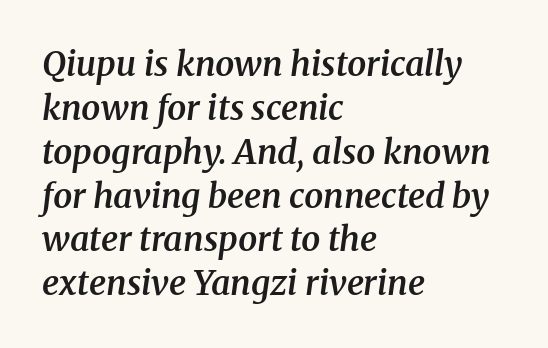
Q: Is the text bold? A: Semi-bold.
Q: Is the text italic (slanted)? A: Yes, it leans right by about 8 degrees.
Q: Is the typeface a serif or a sans-serif typeface? A: Serif.
Q: Is the text underlined? A: No.
Q: How is the paragraph aligned? A: Left-aligned.
Q: Is the spacing between letters normal or unusually wide? A: Normal.
Q: Is the spacing between lines tight, normal or loose? A: Normal.
Q: Width (condensed, normal, or wide)? A: Normal.
Q: Stroke contrast? A: Medium.
Q: x-height? A: Medium.
Q: Monospaced? A: No.
